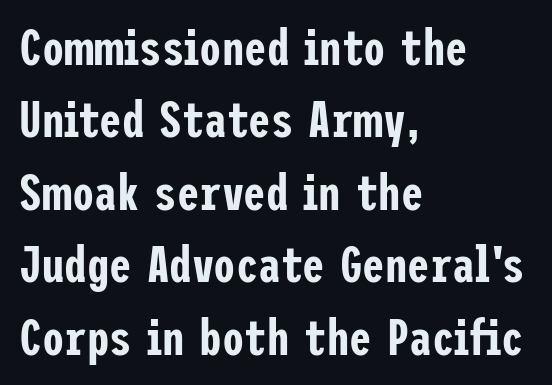
Each letter's strokes conclude bluntly, with no projecting serifs. Leading: standard. How are the letters spaced? Ordinarily, with no added tracking. The ragged edge is on the right, which tells us the setting is flush left. When letters stand straight like this, we call the style roman or upright.
